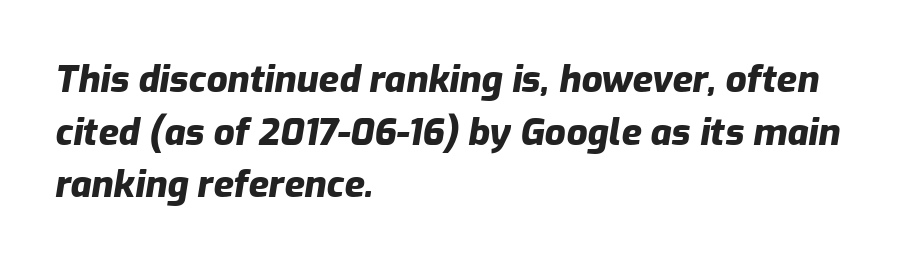
A typesetter would mark this as italic. One glance says typical: line gaps are just what's usual. A dark, heavy texture on the line: the type is bold. The rendering uses natural spacing where letterforms have individual widths. The strip under each line holds only bare page.
